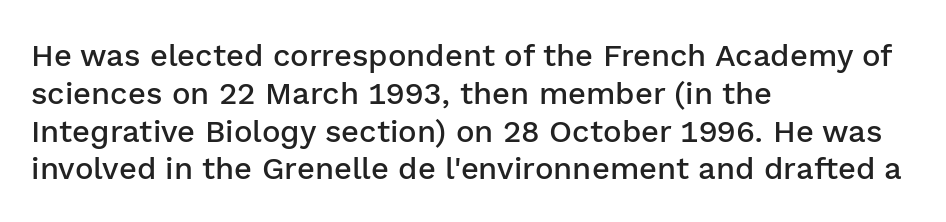
Q: Is the text bold? A: Semi-bold.
Q: Is the text italic (slanted)? A: No, it is upright.
Q: Is the typeface a serif or a sans-serif typeface? A: Sans-serif.
Q: Is the text underlined? A: No.
Q: How is the paragraph aligned? A: Left-aligned.
Q: Is the spacing between letters normal or unusually wide? A: Normal.
Q: Width (condensed, normal, or wide)? A: Normal.
Q: Stroke contrast? A: Low.
Q: x-height? A: Medium.
Q: Monospaced? A: No.
